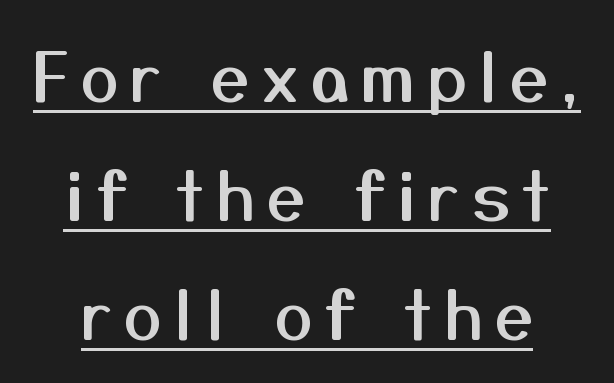
{"serif": "no", "italic": "no", "width": "normal", "stroke_contrast": "medium", "x_height": "medium", "monospaced": "no", "underline": "yes", "line_spacing_ratio": 1.75, "glyph_px": 68}
